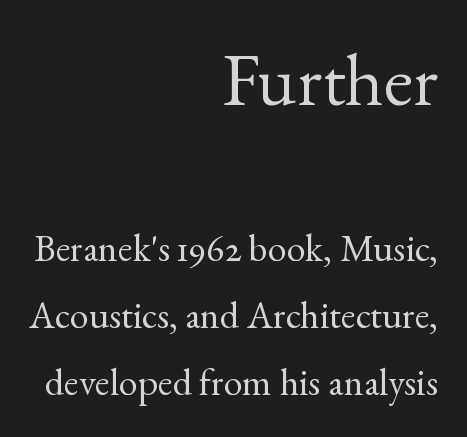
{"serif": "yes", "italic": "no", "bold": "no", "weight": "regular", "width": "normal", "x_height": "small", "monospaced": "no", "underline": "no", "align": "right", "line_spacing_ratio": 1.77, "letter_spacing": "normal", "letter_spacing_em": 0.0, "larger_block": "first", "size_ratio": 1.97, "glyph_px": 75}
